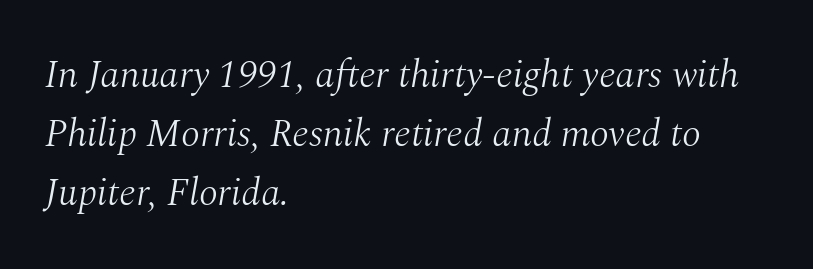
The image shows 39 px light serif type, italic (leaning right); set left-aligned, normal line spacing (1.51x), normal letter spacing, not underlined; medium stroke contrast and a medium x-height.
